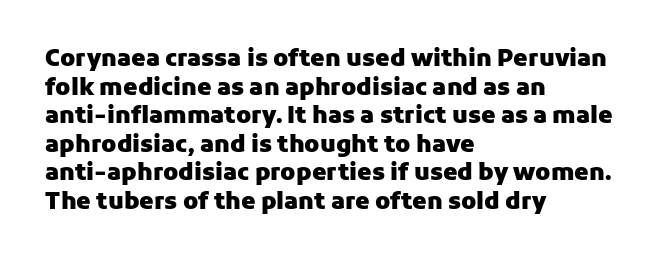
{"italic": "no", "bold": "yes", "underline": "no", "align": "left", "line_spacing_ratio": 1.24, "letter_spacing": "normal", "letter_spacing_em": 0.0, "glyph_px": 23}
